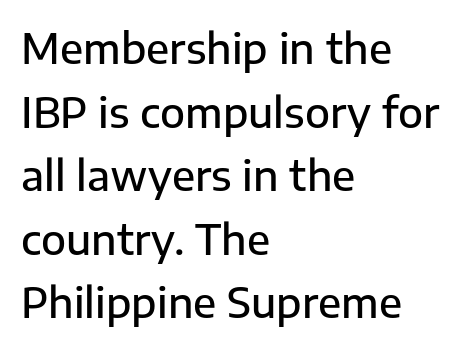
If you measured baseline to baseline, you'd find a middling distance. Anything drawn beneath the words? Only blank space. This is moderately heavy type, rendered in semibold. Spacing verdict: proportional, widths tailored to each character.
